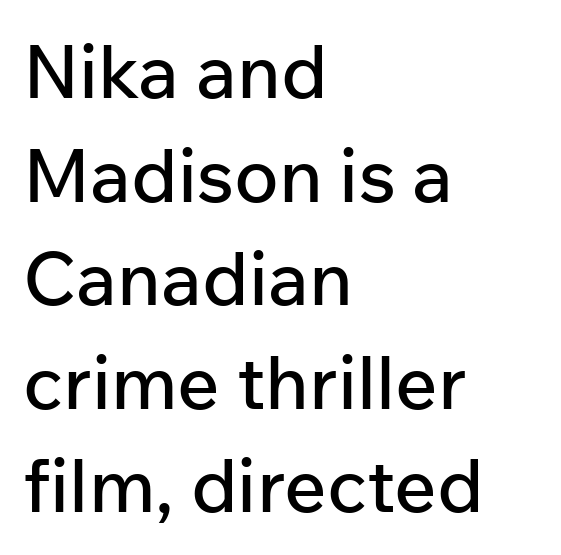
The image shows 74 px sans-serif type, upright; set left-aligned, normal line spacing (1.4x), normal letter spacing, not underlined; low stroke contrast and a medium x-height.
